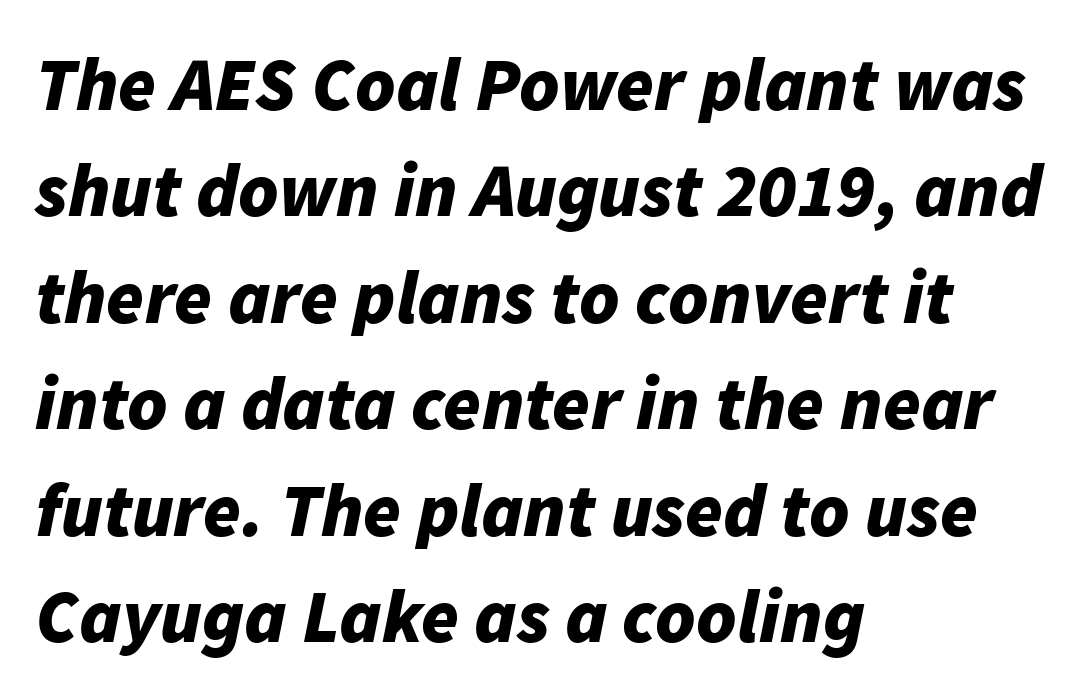
{"italic": "yes", "lean": "right", "slant_degrees": 11, "bold": "yes", "weight": "bold", "width": "normal", "stroke_contrast": "low", "x_height": "medium", "monospaced": "no", "underline": "no", "align": "left", "line_spacing": "normal", "line_spacing_ratio": 1.4, "letter_spacing": "normal", "letter_spacing_em": 0.0, "glyph_px": 76}
